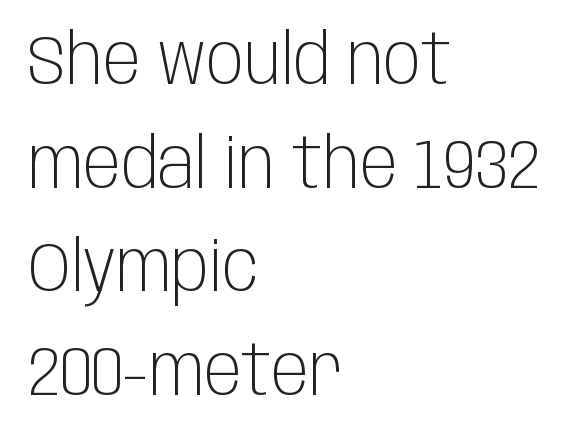
Q: Is the text bold? A: No.
Q: Is the text italic (slanted)? A: No, it is upright.
Q: Is the typeface a serif or a sans-serif typeface? A: Sans-serif.
Q: Is the text underlined? A: No.
Q: How is the paragraph aligned? A: Left-aligned.
Q: Is the spacing between letters normal or unusually wide? A: Normal.
Q: Is the spacing between lines tight, normal or loose? A: Normal.
Q: Width (condensed, normal, or wide)? A: Condensed.
Q: Stroke contrast? A: Low.
Q: x-height? A: Large.
Q: Monospaced? A: No.
